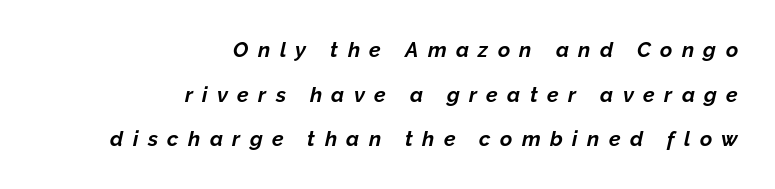
{"italic": "yes", "lean": "right", "slant_degrees": 12, "bold": "yes", "underline": "no", "align": "right", "line_spacing": "loose", "line_spacing_ratio": 2.13, "letter_spacing": "wide", "letter_spacing_em": 0.45, "glyph_px": 21}
